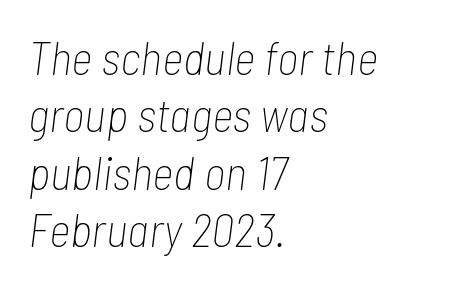
The image shows 47 px thin, condensed type, italic (leaning right); set left-aligned, line spacing 1.22x, normal letter spacing, not underlined; low stroke contrast and a medium x-height.
